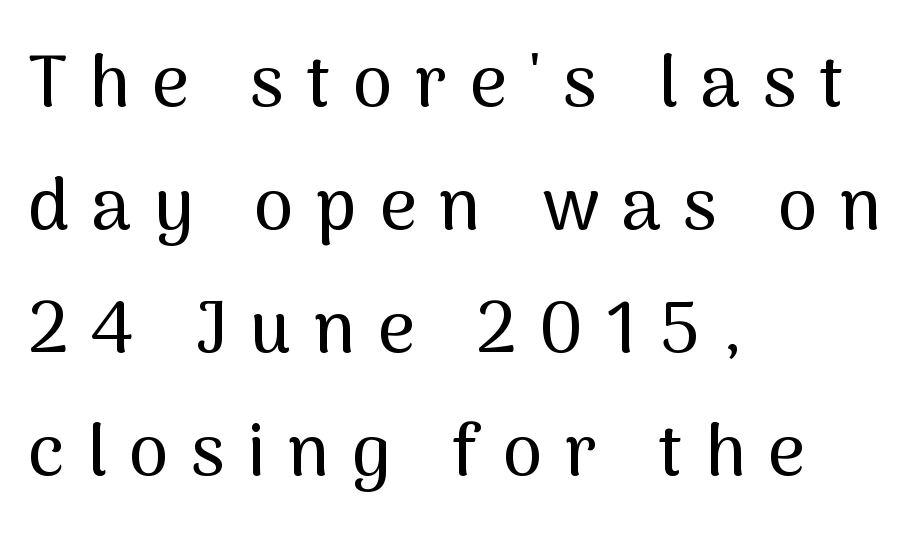
Q: Is the text italic (slanted)? A: No, it is upright.
Q: Is the typeface a serif or a sans-serif typeface? A: Sans-serif.
Q: Is the text underlined? A: No.
Q: How is the paragraph aligned? A: Left-aligned.
Q: Is the spacing between letters normal or unusually wide? A: Unusually wide.
Q: Width (condensed, normal, or wide)? A: Normal.
Q: Stroke contrast? A: Medium.
Q: x-height? A: Medium.
Q: Monospaced? A: No.
